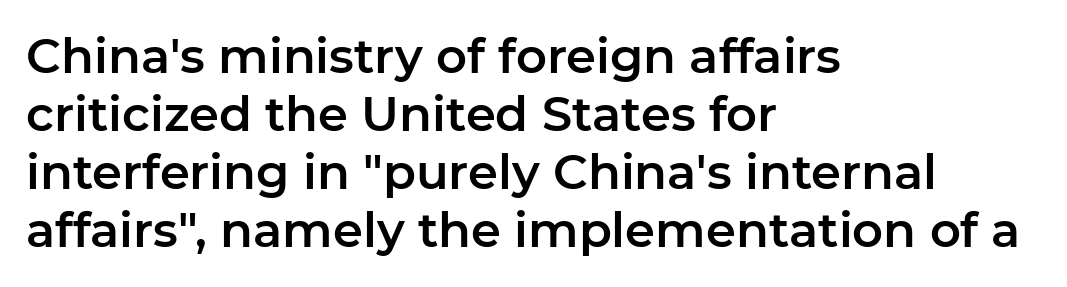
Q: Is the text italic (slanted)? A: No, it is upright.
Q: Is the typeface a serif or a sans-serif typeface? A: Sans-serif.
Q: Is the text underlined? A: No.
Q: How is the paragraph aligned? A: Left-aligned.
Q: Is the spacing between letters normal or unusually wide? A: Normal.
Q: Width (condensed, normal, or wide)? A: Normal.
Q: Stroke contrast? A: Low.
Q: x-height? A: Medium.
Q: Monospaced? A: No.
